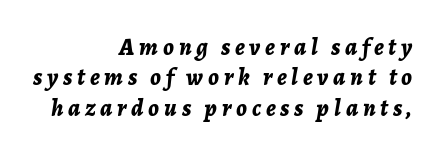
Q: Is the text bold? A: Yes.
Q: Is the text italic (slanted)? A: Yes, it leans right by about 7 degrees.
Q: Is the text underlined? A: No.
Q: How is the paragraph aligned? A: Right-aligned.
Q: Is the spacing between letters normal or unusually wide? A: Unusually wide.
Q: Is the spacing between lines tight, normal or loose? A: Normal.
